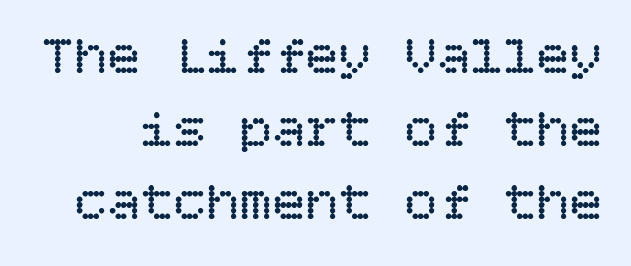
The image shows 55 px regular-weight type, upright; set normal line spacing (1.33x), normal letter spacing, not underlined; low stroke contrast and a large x-height.
